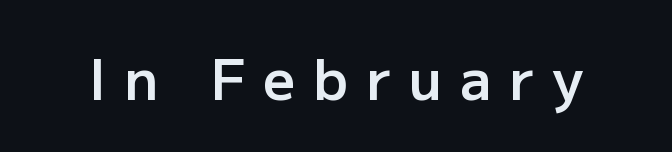
Each word looks stretched out because of the extra space between its letters. The lettering stays uniformly vertical, giving the passage a roman look. Each letter keeps its own natural width here, so spacing adapts to shape. Compared with an ordinary text face, these strokes are moderately heavier — a semibold.
